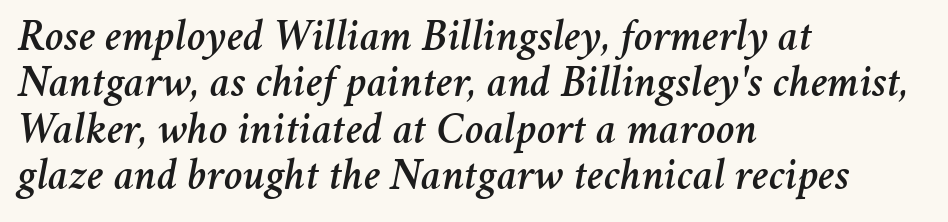
Q: Is the text italic (slanted)? A: Yes, it leans right by about 11 degrees.
Q: Is the text underlined? A: No.
Q: How is the paragraph aligned? A: Left-aligned.
Q: Is the spacing between letters normal or unusually wide? A: Normal.
Q: Is the spacing between lines tight, normal or loose? A: Tight.
Q: Width (condensed, normal, or wide)? A: Normal.
Q: Stroke contrast? A: Medium.
Q: x-height? A: Medium.
Q: Monospaced? A: No.
